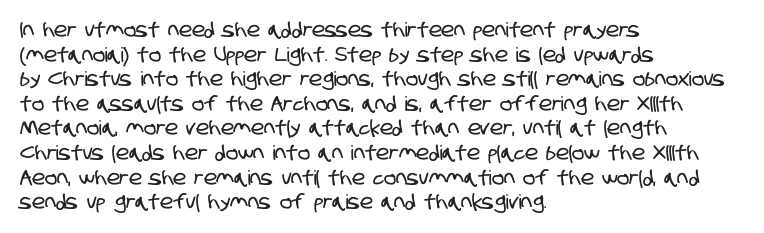
The image shows 20 px text type; set left-aligned, line spacing 1.23x, normal letter spacing, not underlined.
